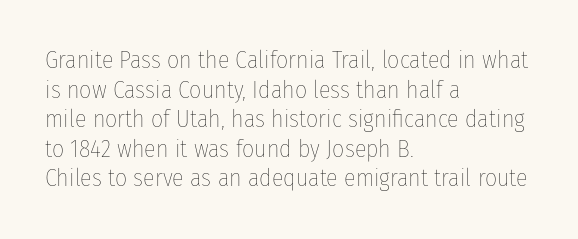
Words appear dense and cohesive because spacing is normal. Stem width sits at or under what a default text font uses. Honestly, there is no underline to notice here at all. The lettering stays uniformly vertical, giving the passage a roman look.
